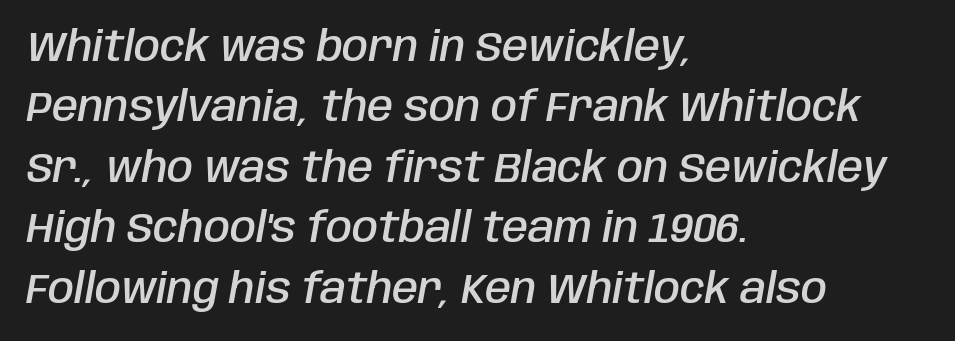
Note the varied advance widths — an 'i' is clearly narrower than an 'm'. Rendered with sloped, italic letterforms. Clear beneath every line of the passage. Does the weight exceed regular? Yes, but only to semibold. Horizontal alignment here is leftward, the default for most running prose. The tracking reads as untouched default to a designer's eye.
